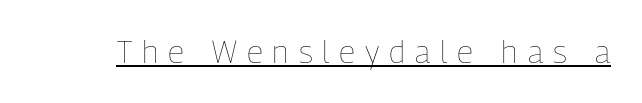
The image shows 32 px thin, condensed type, upright; set unusually wide letter spacing (+0.31 em), underlined; low stroke contrast and a medium x-height.
